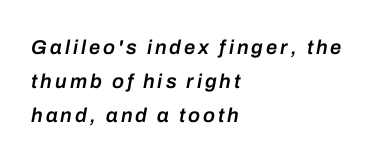
{"italic": "yes", "lean": "right", "slant_degrees": 10, "bold": "semi", "underline": "no", "align": "left", "line_spacing": "normal", "line_spacing_ratio": 1.7, "glyph_px": 20}
